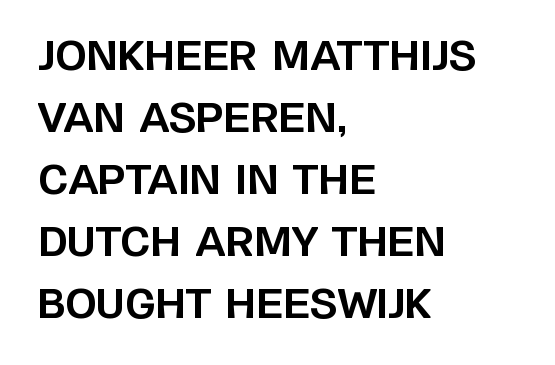
{"serif": "no", "italic": "no", "bold": "yes", "weight": "bold", "width": "normal", "stroke_contrast": "low", "x_height": "large", "monospaced": "no", "underline": "no", "align": "left", "line_spacing": "normal", "line_spacing_ratio": 1.55, "letter_spacing": "normal", "letter_spacing_em": 0.0, "glyph_px": 40}
